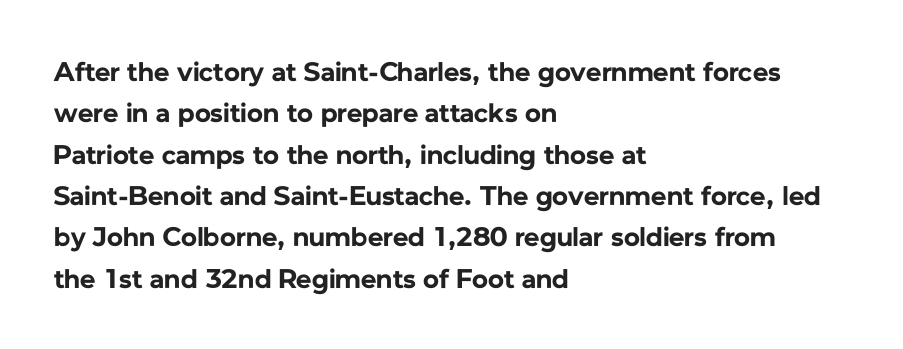
Q: Is the text bold? A: Yes.
Q: Is the text italic (slanted)? A: No, it is upright.
Q: Is the text underlined? A: No.
Q: How is the paragraph aligned? A: Left-aligned.
Q: Is the spacing between letters normal or unusually wide? A: Normal.
Q: Is the spacing between lines tight, normal or loose? A: Normal.
